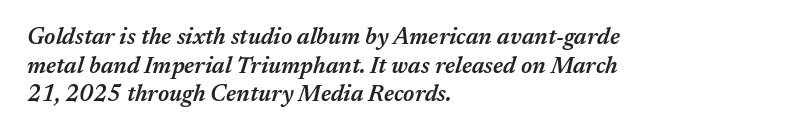
{"italic": "yes", "lean": "right", "slant_degrees": 17, "bold": "semi", "underline": "no", "align": "left", "line_spacing": "normal", "line_spacing_ratio": 1.25, "letter_spacing": "normal", "letter_spacing_em": 0.0, "glyph_px": 23}
